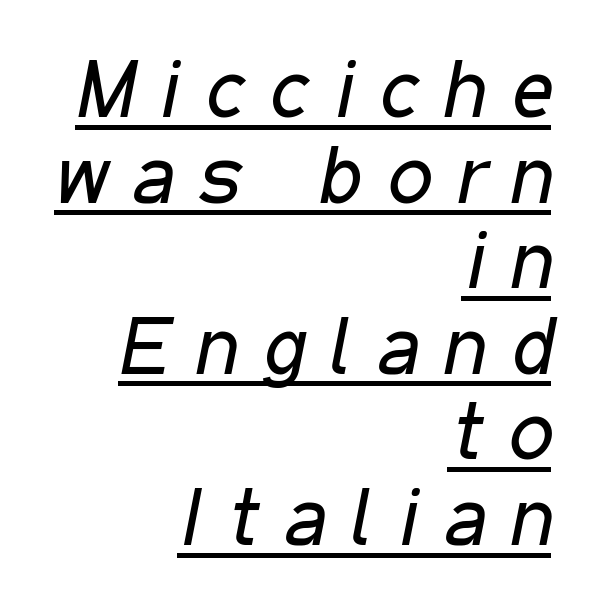
Q: Is the text bold? A: No.
Q: Is the text italic (slanted)? A: Yes, it leans right by about 11 degrees.
Q: Is the text underlined? A: Yes.
Q: How is the paragraph aligned? A: Right-aligned.
Q: Is the spacing between letters normal or unusually wide? A: Unusually wide.
Q: Is the spacing between lines tight, normal or loose? A: Tight.
Q: Width (condensed, normal, or wide)? A: Condensed.
Q: Stroke contrast? A: Low.
Q: x-height? A: Medium.
Q: Monospaced? A: No.
